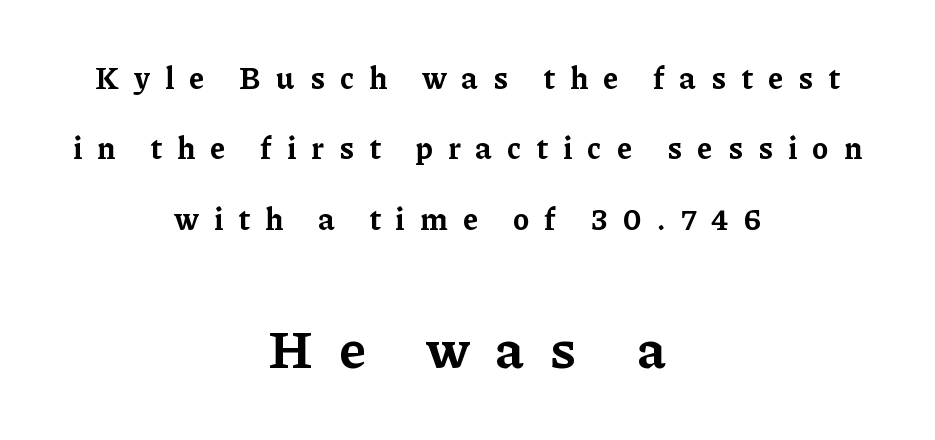
These lines carry a lot of weight — the face is fully bold. Vertical spacing — loose. This rendering employs a face with finishing strokes, i.e., a serif. The rendering positions every line midway between the sides. The second block has been scaled up relative to the first.
